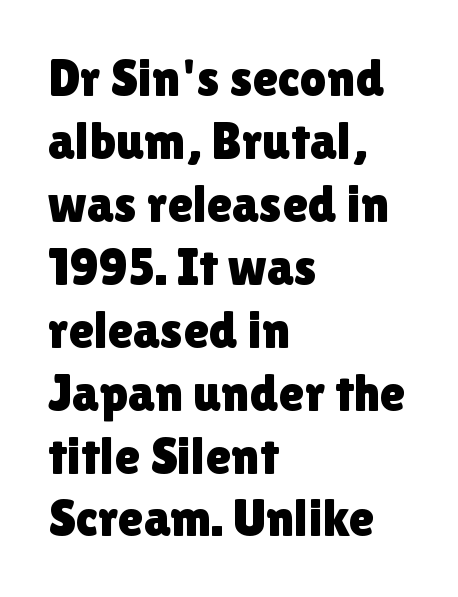
Here the designer chose a conventional face with non-uniform glyph widths. The designer went with a sans here, leaving each stem footless. Unmarked baselines from the first word to the last. Leftover space on each line is placed entirely after the last word.
